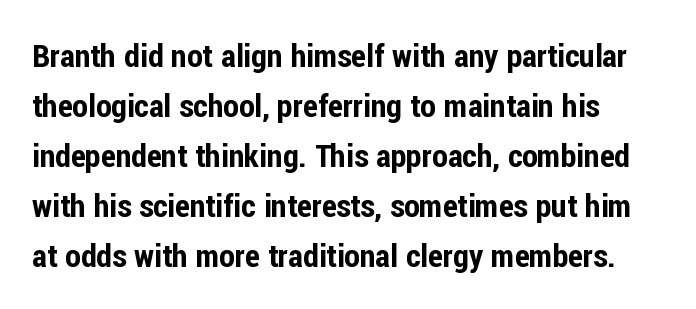
If you drew a ruler down the left edge, every line would touch it. Honestly, there is no underline to notice here at all. Each new line begins a customary step beneath the previous one. Looks like regular typesetting: each glyph gets only the width it needs. This rendering employs a face without finishing strokes, i.e., a sans-serif.
